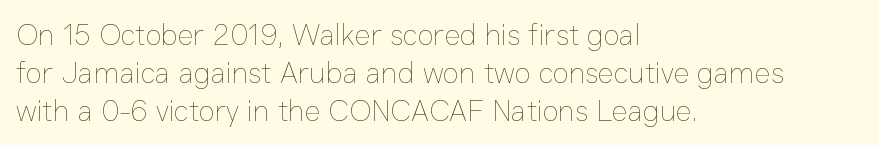
The image shows 30 px thin type, upright; set left-aligned, normal line spacing (1.26x), normal letter spacing, not underlined; low stroke contrast and a medium x-height.
